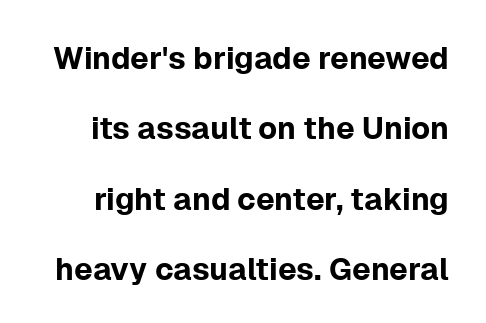
Default kerning and tracking; the words read as compact shapes. Line spacing here is loose. The letters advance in unequal steps, a hallmark of proportional type. Each row of text sits above clean, open space.
